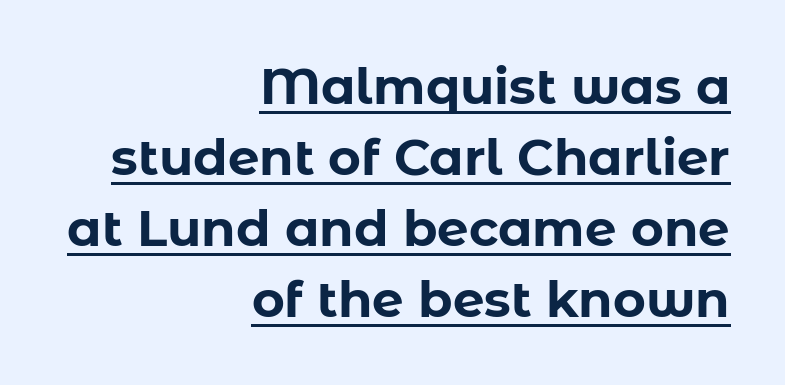
Notice how descenders clear the ascenders below comfortably — that's standard leading. Do the characters align in a grid? No, the font is proportional. The tracking reads as untouched default to a designer's eye. Classification — sans serif. Upright lettering throughout.
